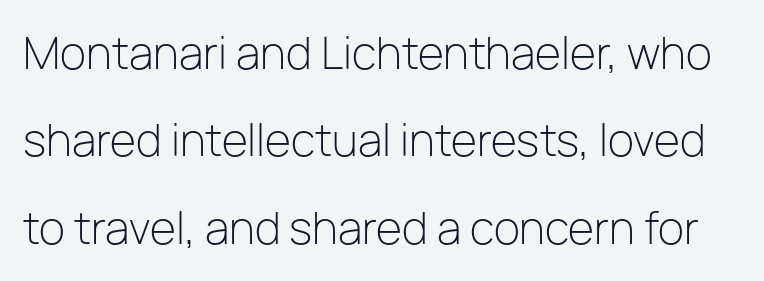
Are there feet on the stems? There aren't — it's a sans. Think standard paragraph weight, or any step lighter than that. Only glyphs here, with clear space below each row. Character widths vary here, with narrow letters taking less room than wide ones. These lines were composed using upright roman letters.
